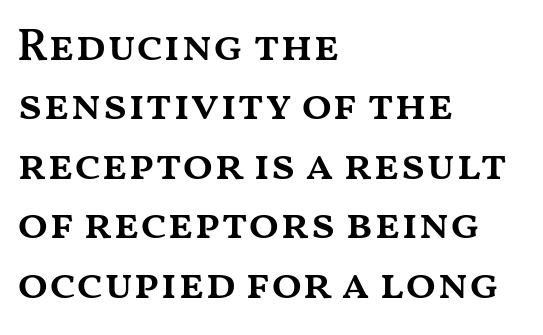
{"italic": "no", "bold": "semi", "weight": "semibold", "width": "wide", "stroke_contrast": "medium", "x_height": "medium", "monospaced": "no", "underline": "no", "align": "left", "line_spacing": "normal", "line_spacing_ratio": 1.32, "letter_spacing": "normal", "letter_spacing_em": 0.0, "glyph_px": 45}
